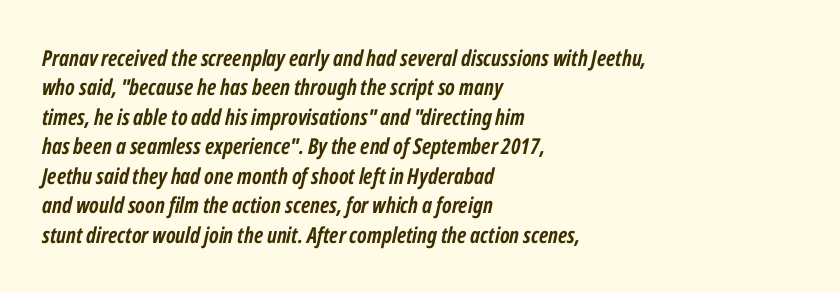
When letters slant like this, we call the style italic. Horizontal alignment here is leftward, the default for most running prose. The typesetting leans heavy: a genuine bold. The space between consecutive lines is moderate.
